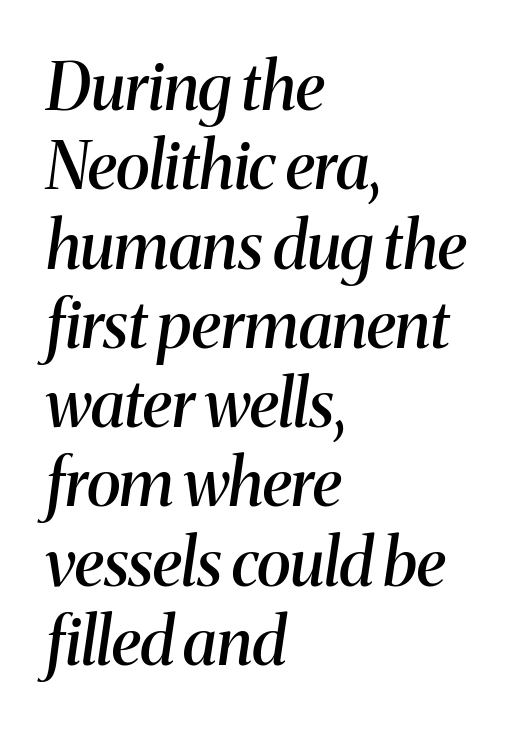
Compared with ordinary roman type, these characters are visibly tilted. The area under the type is left untouched. Observe the serifs anchoring each vertical stroke in this sample. Inter-character spacing is left at the font's built-in metrics. Looks like regular typesetting: each glyph gets only the width it needs. Is the type bold? Partly — it's a semibold, heavier than regular but not fully bold.
